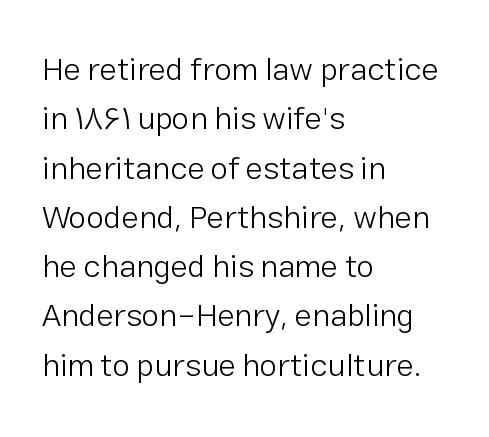
The image shows 32 px light sans-serif type, upright; set left-aligned, normal line spacing (1.54x), normal letter spacing, not underlined; low stroke contrast and a medium x-height.
